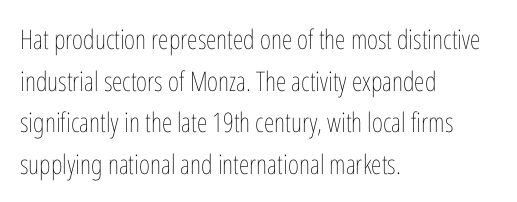
This sample uses an upright cut, with every glyph sitting square on the baseline. Lines of text with bare space underneath. The setting favours the left margin, as ordinary paragraphs usually do. Leading: standard. The typesetting does not lean heavy: it is not bold. You could call the tracking neutral — neither tight nor loose.
